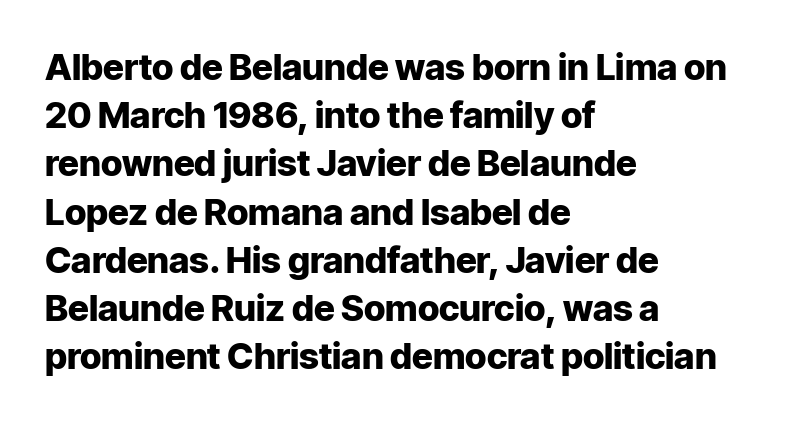
{"serif": "no", "italic": "no", "bold": "yes", "weight": "heavy", "width": "normal", "stroke_contrast": "low", "x_height": "medium", "monospaced": "no", "underline": "no", "align": "left", "line_spacing": "normal", "line_spacing_ratio": 1.34, "letter_spacing": "normal", "letter_spacing_em": 0.0, "glyph_px": 36}
